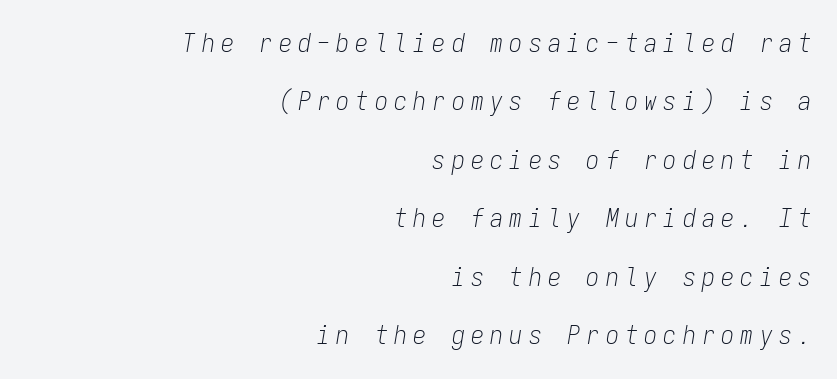
The image shows 26 px text type, italic (leaning right); set right-aligned, loose line spacing (2.25x), unusually wide letter spacing (+0.24 em), not underlined.
